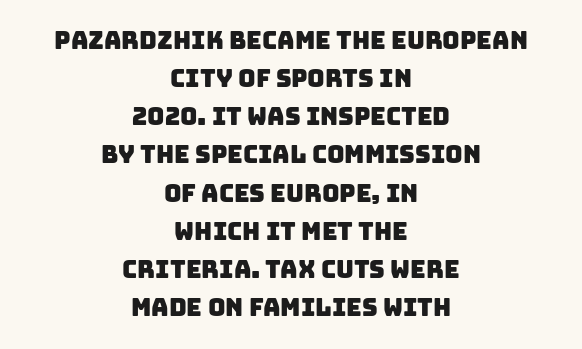
The image shows 24 px text type; set centered, normal line spacing (1.59x), normal letter spacing, not underlined.
